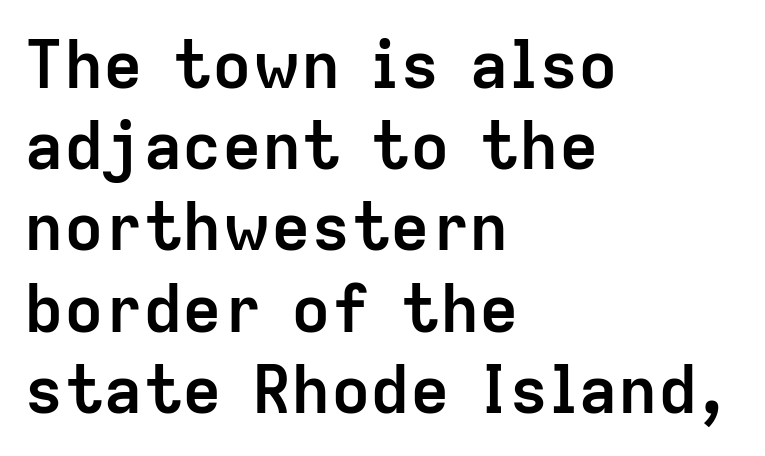
{"serif": "no", "italic": "no", "bold": "yes", "weight": "semibold", "width": "normal", "stroke_contrast": "low", "x_height": "medium", "monospaced": "no", "underline": "no", "align": "left", "line_spacing_ratio": 1.23, "letter_spacing": "normal", "letter_spacing_em": 0.0, "glyph_px": 66}
